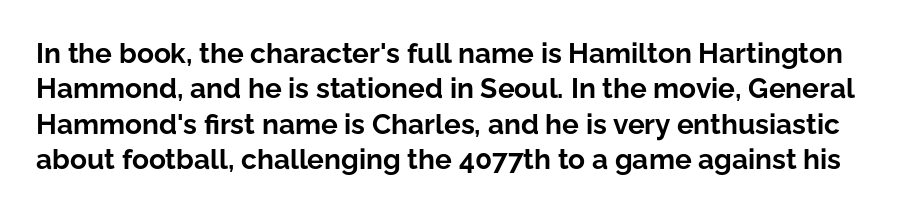
A bare baseline throughout the passage. These words are printed bold, with thick strokes throughout. This block has exactly the height ordinary leading produces. Serifs: no, the terminals of the letterforms are clean.
